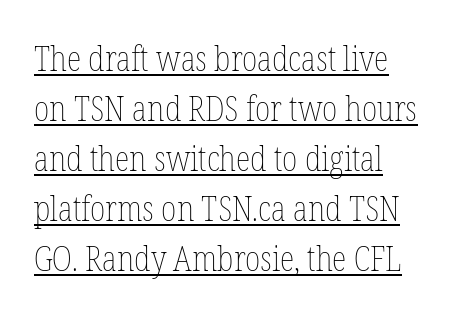
Q: Is the text bold? A: No.
Q: Is the text italic (slanted)? A: No, it is upright.
Q: Is the text underlined? A: Yes.
Q: Is the spacing between letters normal or unusually wide? A: Normal.
Q: Is the spacing between lines tight, normal or loose? A: Normal.
Q: Width (condensed, normal, or wide)? A: Condensed.
Q: Stroke contrast? A: Low.
Q: x-height? A: Medium.
Q: Monospaced? A: No.
